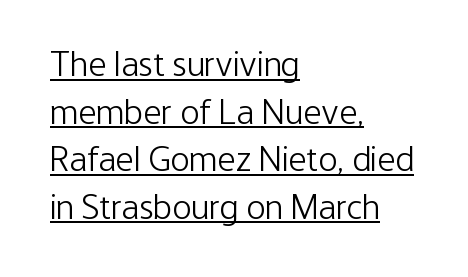
Q: Is the text bold? A: No.
Q: Is the text italic (slanted)? A: No, it is upright.
Q: Is the typeface a serif or a sans-serif typeface? A: Sans-serif.
Q: Is the text underlined? A: Yes.
Q: How is the paragraph aligned? A: Left-aligned.
Q: Is the spacing between letters normal or unusually wide? A: Normal.
Q: Is the spacing between lines tight, normal or loose? A: Normal.
Q: Width (condensed, normal, or wide)? A: Condensed.
Q: Stroke contrast? A: Low.
Q: x-height? A: Medium.
Q: Monospaced? A: No.
